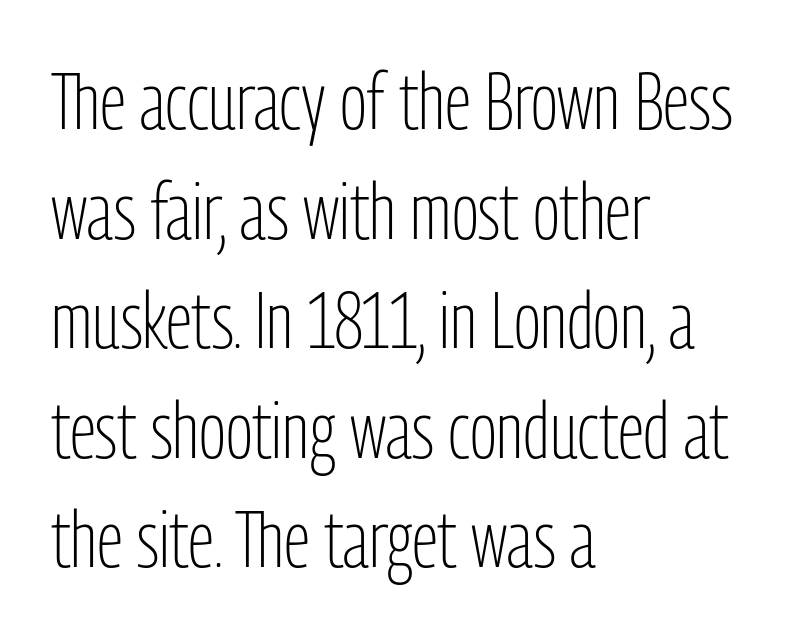
Q: Is the text bold? A: No.
Q: Is the text italic (slanted)? A: No, it is upright.
Q: Is the typeface a serif or a sans-serif typeface? A: Sans-serif.
Q: Is the text underlined? A: No.
Q: How is the paragraph aligned? A: Left-aligned.
Q: Is the spacing between letters normal or unusually wide? A: Normal.
Q: Is the spacing between lines tight, normal or loose? A: Normal.
Q: Width (condensed, normal, or wide)? A: Condensed.
Q: Stroke contrast? A: Low.
Q: x-height? A: Medium.
Q: Monospaced? A: No.
